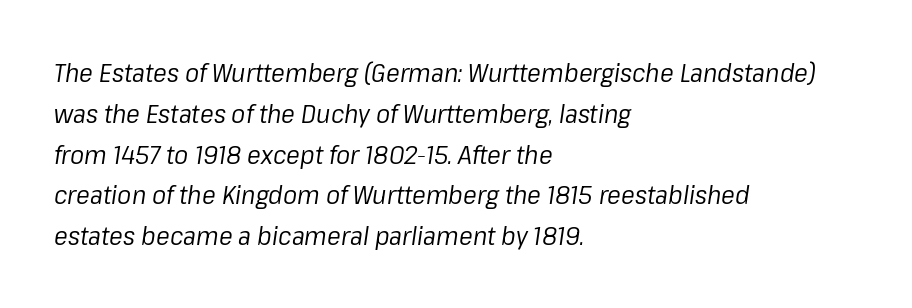
Q: Is the text bold? A: No.
Q: Is the text italic (slanted)? A: Yes, it leans right by about 8 degrees.
Q: Is the text underlined? A: No.
Q: How is the paragraph aligned? A: Left-aligned.
Q: Is the spacing between letters normal or unusually wide? A: Normal.
Q: Is the spacing between lines tight, normal or loose? A: Normal.
